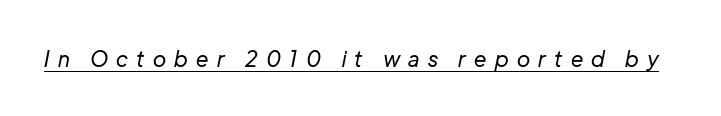
{"italic": "yes", "lean": "right", "slant_degrees": 12, "bold": "no", "underline": "yes", "letter_spacing": "wide", "letter_spacing_em": 0.4, "glyph_px": 21}
